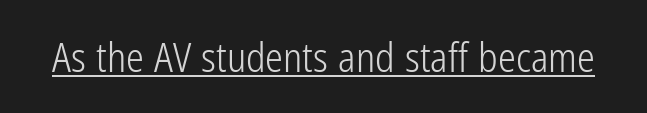
Honestly, the underline is the first thing you notice here. These lines are rendered in a variable-pitch font. Is there any slant? The stems are plumb. Stroke terminals: plain, sans-serif. Counters stay open thanks to moderate or lighter strokes. Nothing unusual about the tracking: characters are spaced as the font intends.
